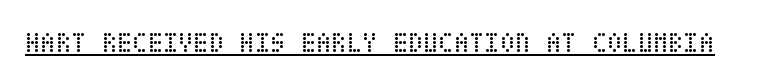
The image shows 28 px regular-weight, condensed type, upright; set normal letter spacing, underlined; low stroke contrast and a large x-height.
